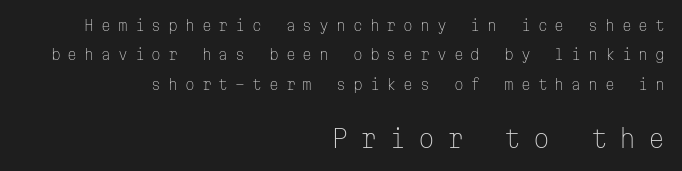
Q: Is the text bold? A: No.
Q: Is the text italic (slanted)? A: No, it is upright.
Q: Is the text underlined? A: No.
Q: How is the paragraph aligned? A: Right-aligned.
Q: Is the spacing between letters normal or unusually wide? A: Unusually wide.
Q: Is the spacing between lines tight, normal or loose? A: Loose.
Q: Which block of text is set in a larger size, the first (top) or the second (bottom)? A: The second (bottom) one.
